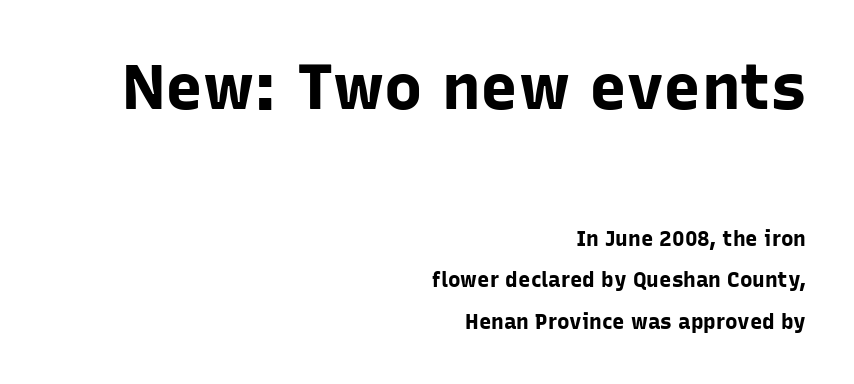
The image shows 64 px bold sans-serif type, upright; set right-aligned, loose line spacing (1.98x), normal letter spacing, not underlined; the first (top) block is 3.05x larger; low stroke contrast and a medium x-height.
